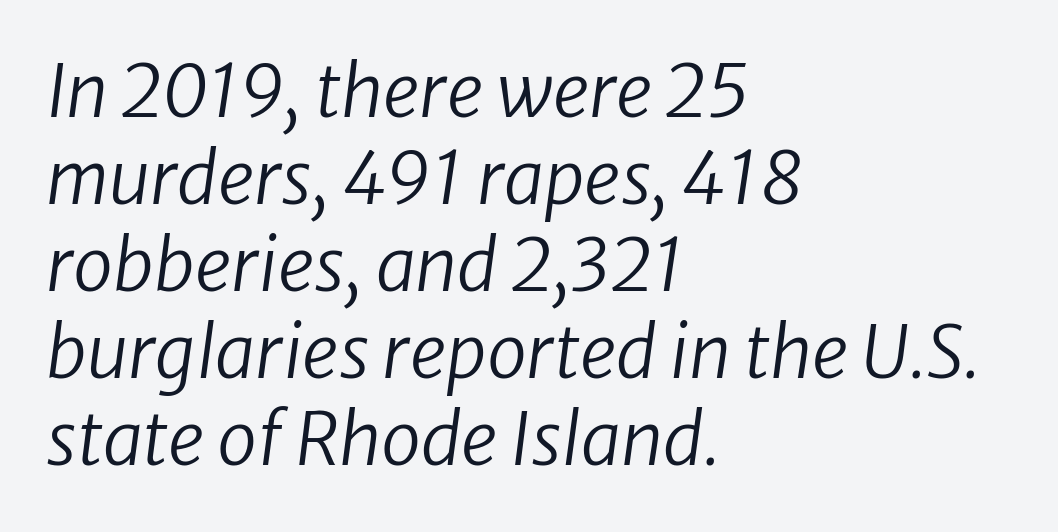
The image shows 72 px regular-weight type, italic (leaning right); set left-aligned, line spacing 1.21x, normal letter spacing, not underlined; low stroke contrast and a medium x-height.
